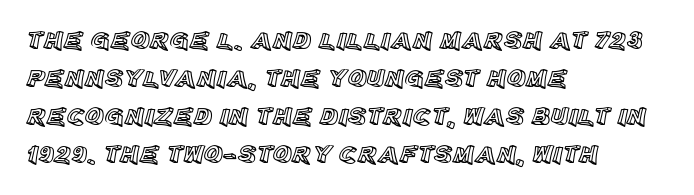
{"underline": "no", "align": "left", "line_spacing": "normal", "line_spacing_ratio": 1.46, "letter_spacing": "normal", "letter_spacing_em": 0.0, "glyph_px": 26}
